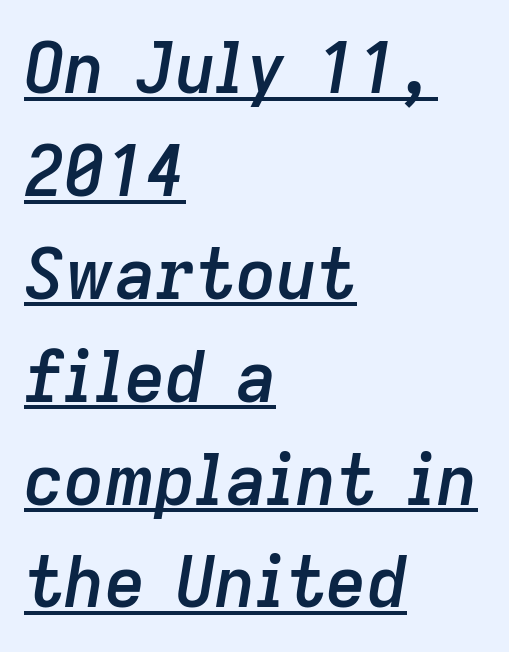
{"italic": "yes", "lean": "right", "slant_degrees": 9, "bold": "semi", "weight": "semibold", "width": "normal", "stroke_contrast": "low", "x_height": "medium", "monospaced": "no", "underline": "yes", "align": "left", "line_spacing": "normal", "line_spacing_ratio": 1.47, "letter_spacing": "normal", "letter_spacing_em": 0.0, "glyph_px": 70}
